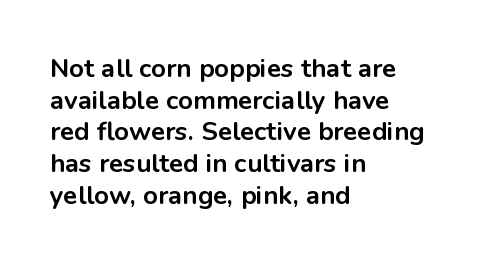
Q: Is the text bold? A: Yes.
Q: Is the text italic (slanted)? A: No, it is upright.
Q: Is the text underlined? A: No.
Q: How is the paragraph aligned? A: Left-aligned.
Q: Is the spacing between letters normal or unusually wide? A: Normal.
